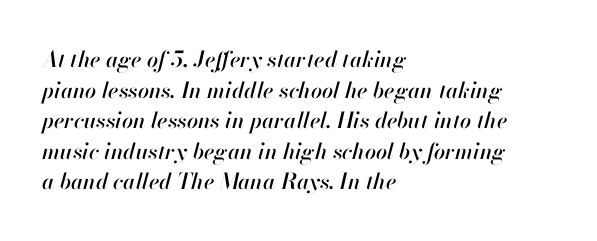
{"italic": "yes", "lean": "right", "slant_degrees": 13, "underline": "no", "align": "left", "line_spacing": "normal", "line_spacing_ratio": 1.39, "letter_spacing": "normal", "letter_spacing_em": 0.0, "glyph_px": 22}
